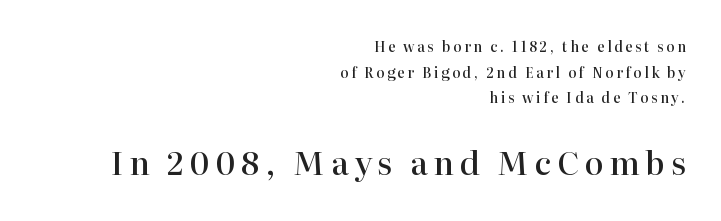
Layout note: lines flush right. The font's upright variant was chosen for this text. The type family on display is of the serif kind. This sample has the flowing, uneven cadence of proportional lettering. The zone under the glyphs is completely vacant. The second block has been scaled up relative to the first.
